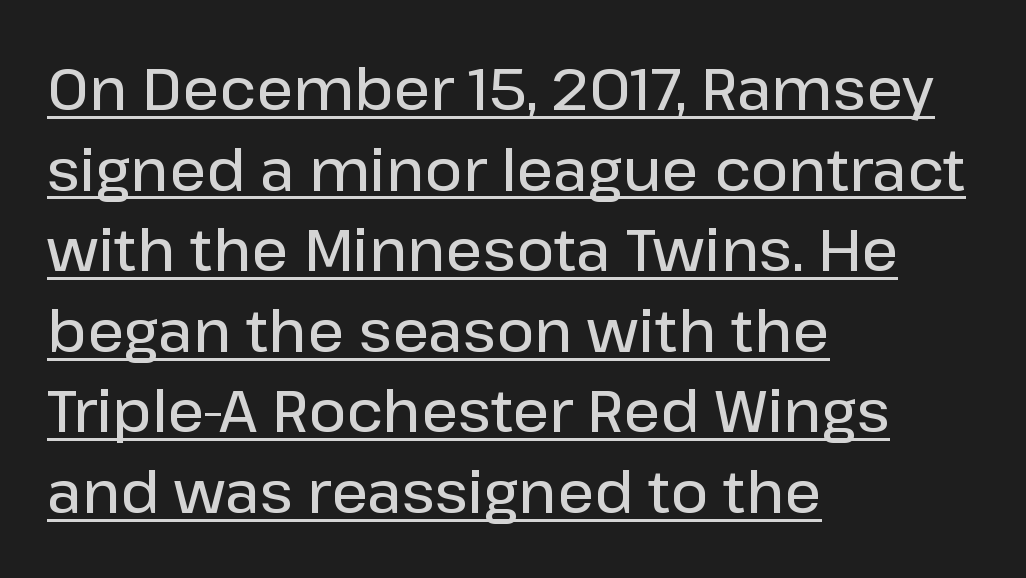
Q: Is the text bold? A: Semi-bold.
Q: Is the text italic (slanted)? A: No, it is upright.
Q: Is the typeface a serif or a sans-serif typeface? A: Sans-serif.
Q: Is the text underlined? A: Yes.
Q: How is the paragraph aligned? A: Left-aligned.
Q: Is the spacing between letters normal or unusually wide? A: Normal.
Q: Is the spacing between lines tight, normal or loose? A: Normal.
Q: Width (condensed, normal, or wide)? A: Normal.
Q: Stroke contrast? A: Low.
Q: x-height? A: Medium.
Q: Monospaced? A: No.
